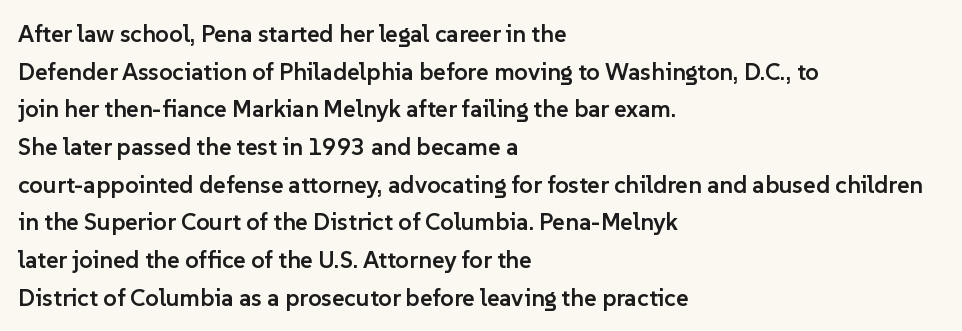
{"italic": "no", "bold": "semi", "underline": "no", "align": "left", "line_spacing": "normal", "line_spacing_ratio": 1.57, "letter_spacing": "normal", "letter_spacing_em": 0.0, "glyph_px": 24}
